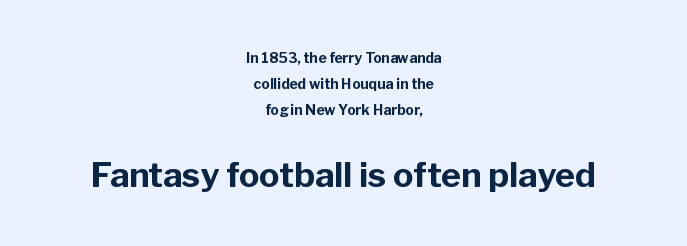
The font's upright variant was chosen for this text. Type without underlining. To sum up the face: it is a sans, with no serifs. The line texture is even and compact thanks to regular tracking. Centered paragraph, ragged on both sides.
